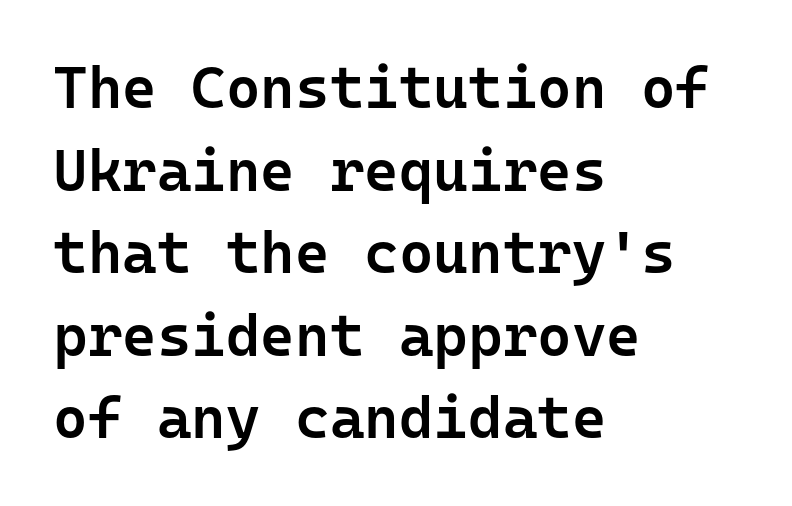
Typographically, this falls in the sans-serif category. Between one letter and the next there's only the usual sliver of space. Short and long lines alike share a common starting point at left. Rows of type keep a routine distance in the vertical direction. The zone under the glyphs is completely vacant. Looks like terminal output: every glyph gets an equal slot.
